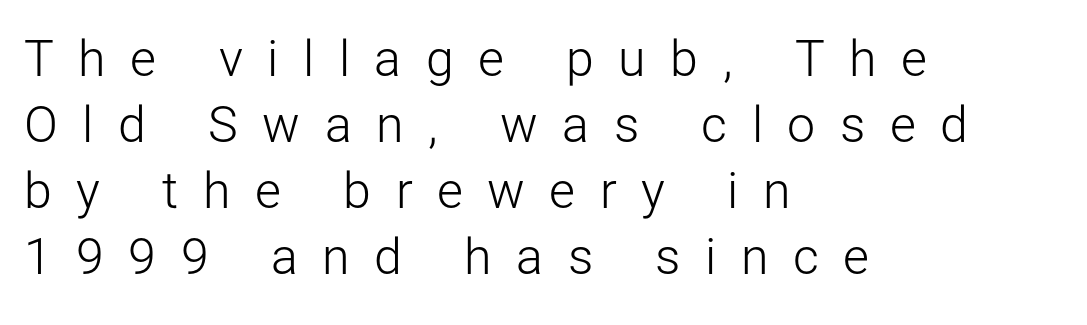
Compared with a centered layout, this one pins lines to the left instead. Think of a printed novel: that variable character pitch is what you see here. Does extra space separate the letters? Yes, quite a lot of it. Plain, unruled lines of type. Vertically, the passage feels balanced, rows spaced as you'd expect.
